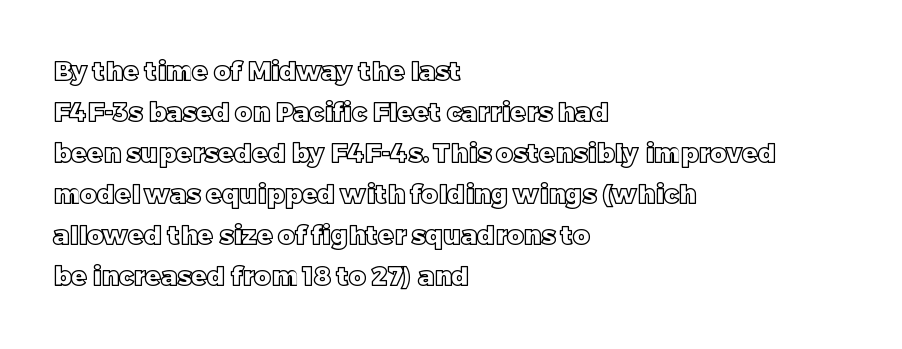
The image shows 26 px text type, upright; set left-aligned, normal line spacing (1.58x), normal letter spacing, not underlined.
